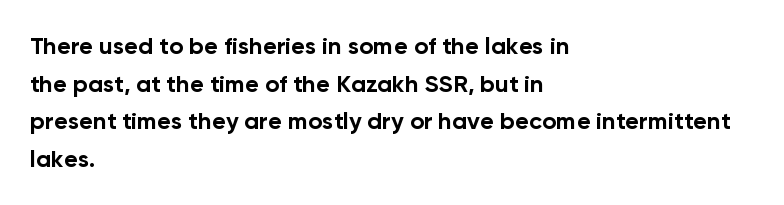
{"italic": "no", "bold": "yes", "underline": "no", "align": "left", "line_spacing": "normal", "line_spacing_ratio": 1.57, "letter_spacing": "normal", "letter_spacing_em": 0.0, "glyph_px": 24}
